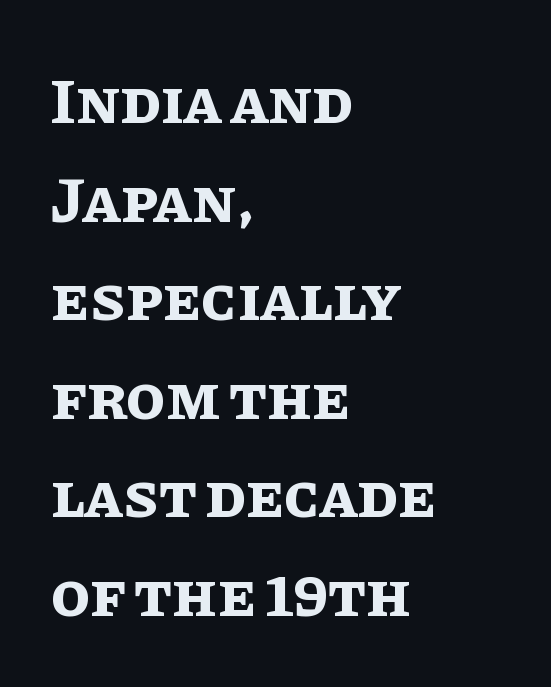
{"italic": "no", "bold": "yes", "weight": "bold", "width": "normal", "stroke_contrast": "low", "x_height": "large", "monospaced": "no", "underline": "no", "align": "left", "line_spacing": "normal", "line_spacing_ratio": 1.54, "letter_spacing": "normal", "letter_spacing_em": 0.0, "glyph_px": 64}
